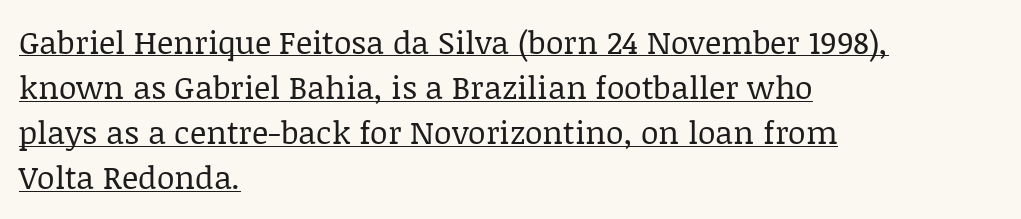
{"serif": "yes", "italic": "no", "bold": "no", "weight": "regular", "width": "normal", "stroke_contrast": "low", "x_height": "large", "monospaced": "no", "underline": "yes", "align": "left", "line_spacing": "normal", "line_spacing_ratio": 1.41, "letter_spacing": "normal", "letter_spacing_em": 0.0, "glyph_px": 32}
